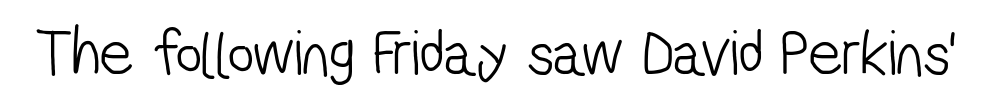
{"serif": "no", "bold": "no", "weight": "light", "width": "condensed", "stroke_contrast": "low", "x_height": "medium", "monospaced": "no", "underline": "no", "letter_spacing": "normal", "letter_spacing_em": 0.0, "glyph_px": 65}
